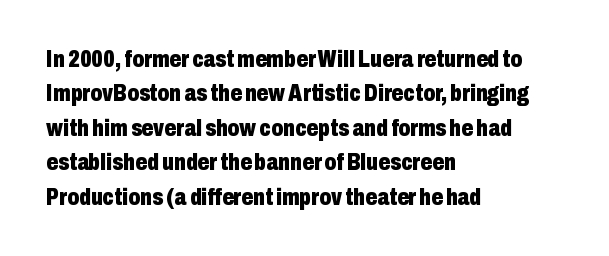
The image shows 23 px bold type, upright; set left-aligned, normal line spacing (1.5x), normal letter spacing, not underlined.
